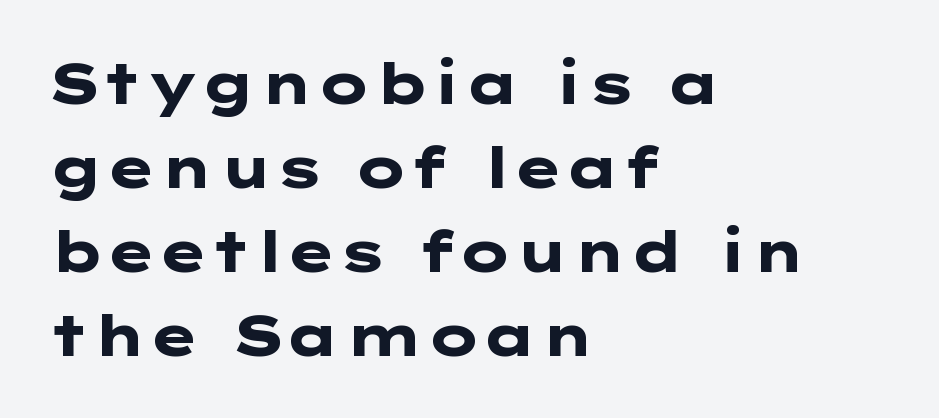
Q: Is the text bold? A: Yes.
Q: Is the text italic (slanted)? A: No, it is upright.
Q: Is the typeface a serif or a sans-serif typeface? A: Sans-serif.
Q: Is the text underlined? A: No.
Q: How is the paragraph aligned? A: Left-aligned.
Q: Is the spacing between letters normal or unusually wide? A: Normal.
Q: Is the spacing between lines tight, normal or loose? A: Normal.
Q: Width (condensed, normal, or wide)? A: Wide.
Q: Stroke contrast? A: Low.
Q: x-height? A: Medium.
